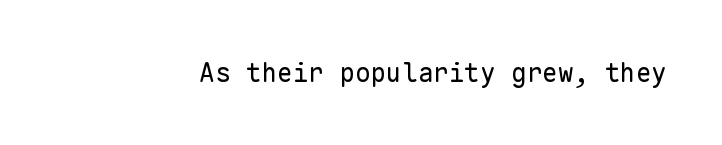
Q: Is the text bold? A: No.
Q: Is the text italic (slanted)? A: No, it is upright.
Q: Is the text underlined? A: No.
Q: Is the spacing between letters normal or unusually wide? A: Normal.
